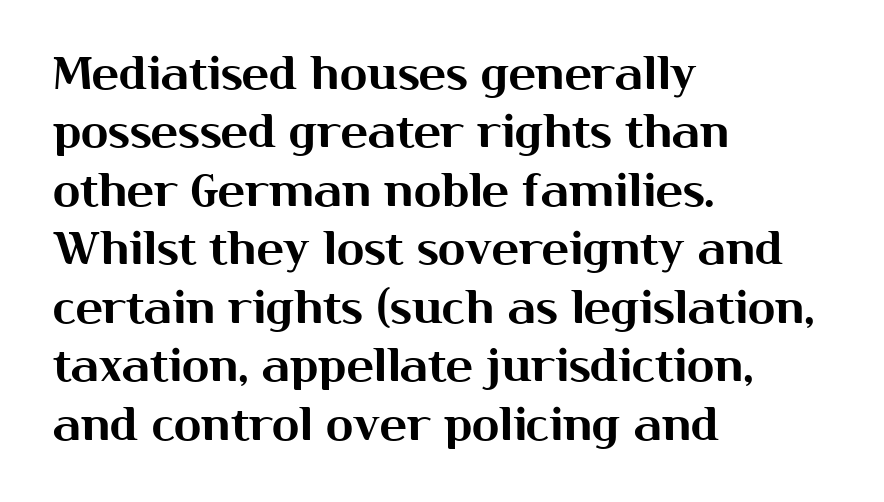
Q: Is the text italic (slanted)? A: No, it is upright.
Q: Is the typeface a serif or a sans-serif typeface? A: Sans-serif.
Q: Is the text underlined? A: No.
Q: How is the paragraph aligned? A: Left-aligned.
Q: Is the spacing between letters normal or unusually wide? A: Normal.
Q: Is the spacing between lines tight, normal or loose? A: Normal.
Q: Width (condensed, normal, or wide)? A: Normal.
Q: Stroke contrast? A: Medium.
Q: x-height? A: Medium.
Q: Monospaced? A: No.
